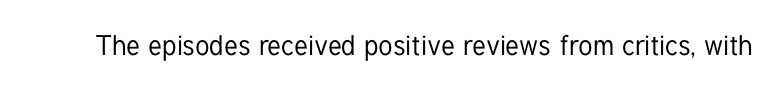
The image shows 28 px condensed sans-serif type, upright; set normal letter spacing, not underlined; low stroke contrast and a medium x-height.
